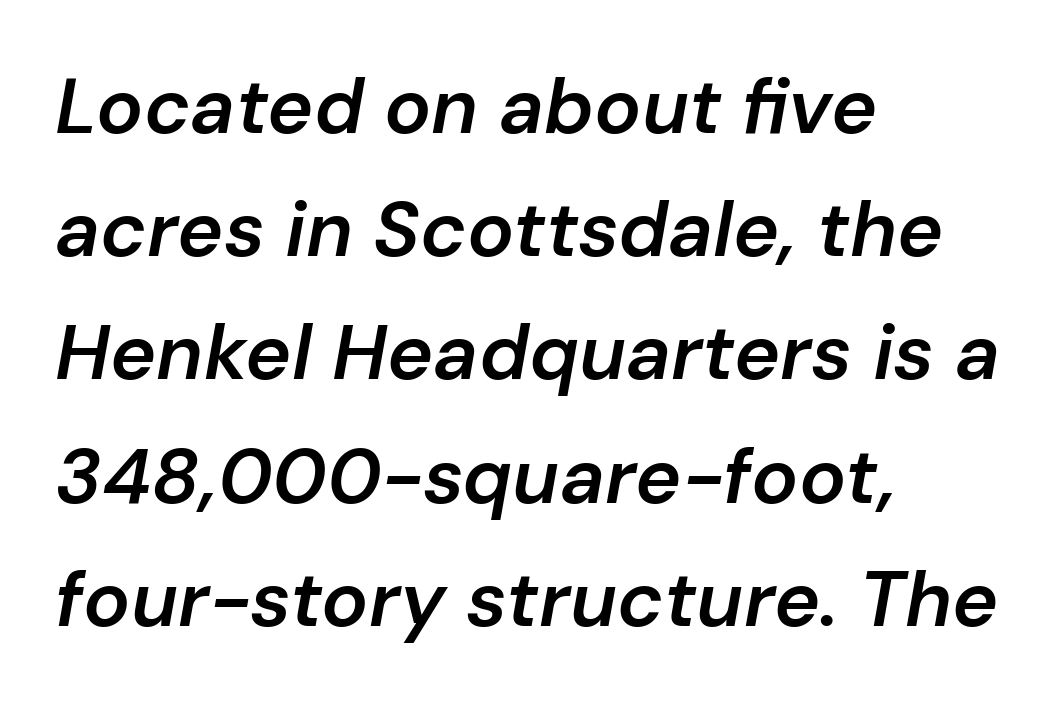
Q: Is the text bold? A: Semi-bold.
Q: Is the text italic (slanted)? A: Yes, it leans right by about 10 degrees.
Q: Is the text underlined? A: No.
Q: How is the paragraph aligned? A: Left-aligned.
Q: Is the spacing between letters normal or unusually wide? A: Normal.
Q: Is the spacing between lines tight, normal or loose? A: Normal.
Q: Width (condensed, normal, or wide)? A: Normal.
Q: Stroke contrast? A: Low.
Q: x-height? A: Medium.
Q: Monospaced? A: No.
